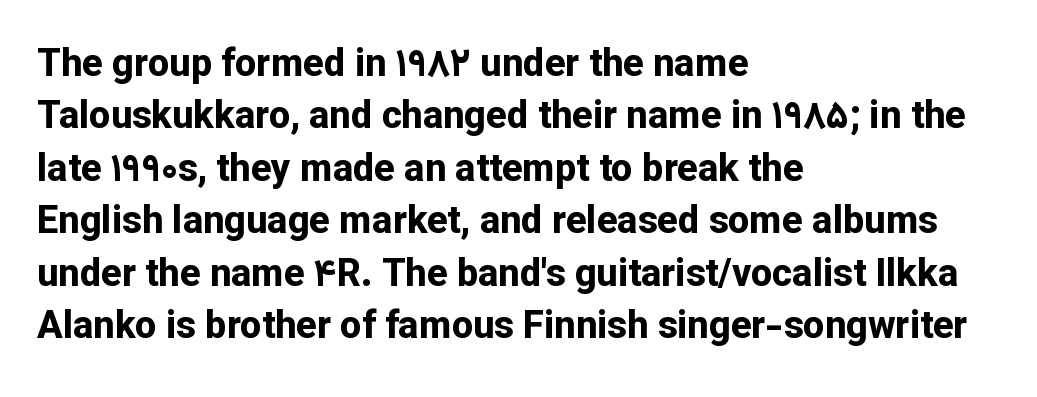
Q: Is the text bold? A: Yes.
Q: Is the text italic (slanted)? A: No, it is upright.
Q: Is the typeface a serif or a sans-serif typeface? A: Sans-serif.
Q: Is the text underlined? A: No.
Q: How is the paragraph aligned? A: Left-aligned.
Q: Is the spacing between letters normal or unusually wide? A: Normal.
Q: Is the spacing between lines tight, normal or loose? A: Normal.
Q: Width (condensed, normal, or wide)? A: Normal.
Q: Stroke contrast? A: Low.
Q: x-height? A: Medium.
Q: Monospaced? A: No.
